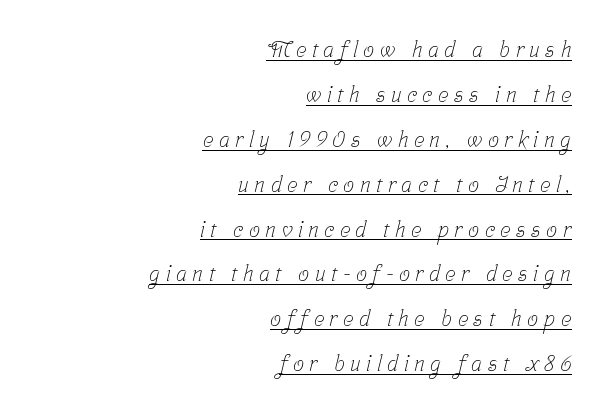
Q: Is the text bold? A: No.
Q: Is the text underlined? A: Yes.
Q: How is the paragraph aligned? A: Right-aligned.
Q: Is the spacing between letters normal or unusually wide? A: Unusually wide.
Q: Is the spacing between lines tight, normal or loose? A: Loose.
